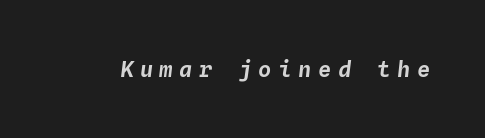
{"italic": "yes", "lean": "right", "slant_degrees": 4, "underline": "no", "letter_spacing": "wide", "letter_spacing_em": 0.3, "glyph_px": 22}
